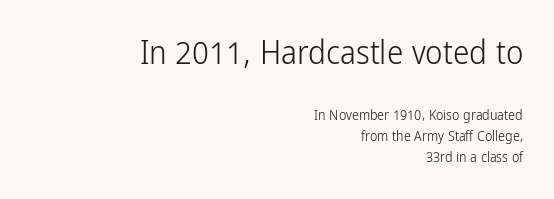
{"serif": "no", "italic": "no", "bold": "no", "weight": "light", "width": "condensed", "stroke_contrast": "low", "x_height": "medium", "monospaced": "no", "underline": "no", "align": "right", "line_spacing": "normal", "line_spacing_ratio": 1.48, "letter_spacing": "normal", "letter_spacing_em": 0.0, "larger_block": "first", "size_ratio": 2.36, "glyph_px": 33}
